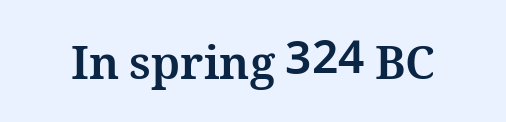
Q: Is the text bold? A: Yes.
Q: Is the text italic (slanted)? A: No, it is upright.
Q: Is the text underlined? A: No.
Q: Is the spacing between letters normal or unusually wide? A: Normal.
Q: Width (condensed, normal, or wide)? A: Normal.
Q: Stroke contrast? A: Medium.
Q: x-height? A: Medium.
Q: Monospaced? A: No.
